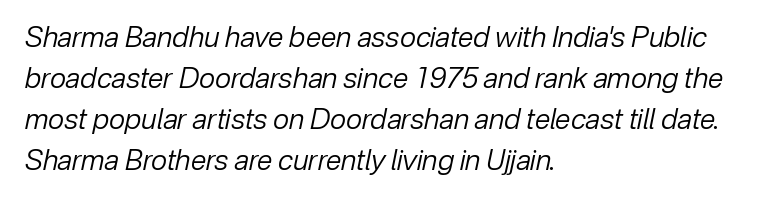
The image shows 28 px regular-weight type, italic (leaning right); set left-aligned, normal line spacing (1.47x), normal letter spacing, not underlined; low stroke contrast and a medium x-height.
